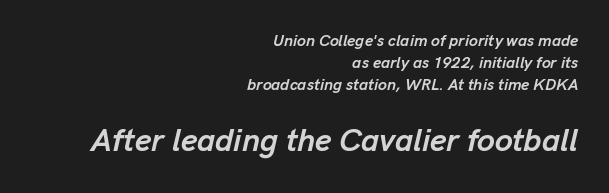
The image shows 32 px semibold type, italic (leaning right); set right-aligned, normal line spacing (1.37x), normal letter spacing, not underlined; the second (bottom) block is 2.0x larger; low stroke contrast and a medium x-height.
